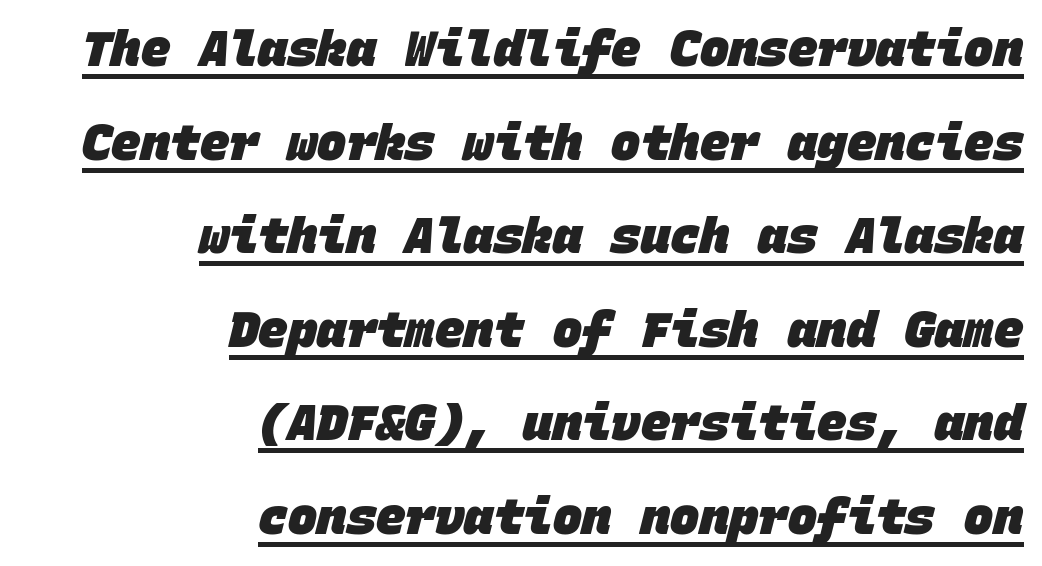
Does extra space separate the letters? No, they use regular spacing. Horizontal bands of white between lines are thick stripes. A flush-right, rag-left setting is used for this passage. Is this a fixed-width face? Yes — each glyph sits in an identical cell. Strokes here are thick enough to call this a true bold. Is this a sans? Yes — the strokes have no serifs.
